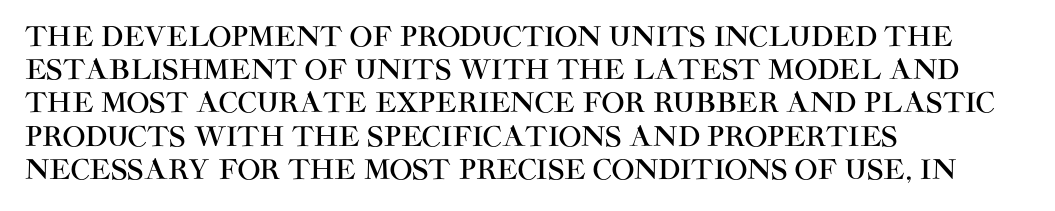
Every row of glyphs begins at an identical x-position on the left. These lines were composed using upright roman letters. Standard letterfit; no display-style spreading of the glyphs. The glyphs are unaccompanied by any horizontal stroke below them.
